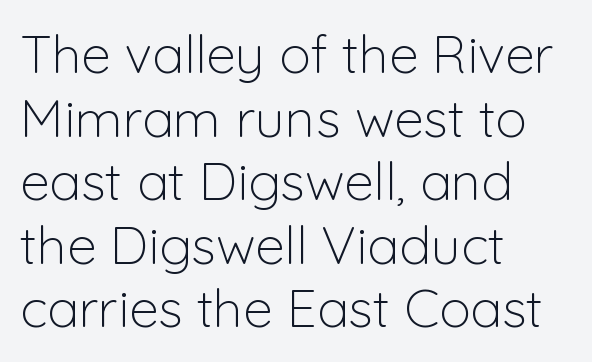
The horizontal fit of the characters is conventional and even. You could not count columns in this text — the font is proportionally spaced. Observe the absence of serifs on each vertical stroke in this sample. Think standard paragraph weight, or any step lighter than that. In terms of posture, this sample is upright. Leftover space on each line is placed entirely after the last word.
